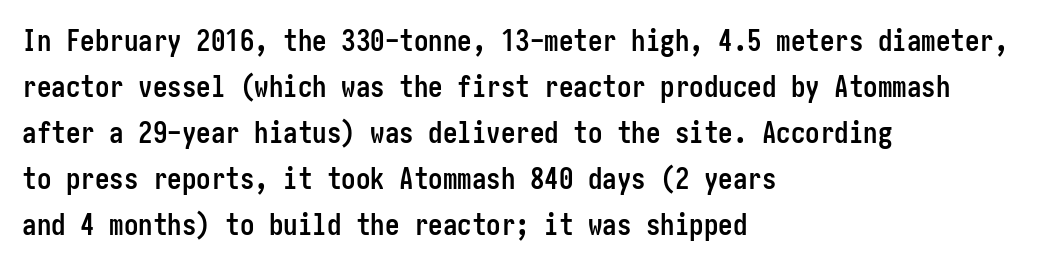
The glyphs are unaccompanied by any horizontal stroke below them. The font is running at its bold setting. Rows of type keep a routine distance in the vertical direction. Observe the ordinary spacing: letters are neighbours, not strangers. Vertical strokes here are truly vertical. Layout note: lines flush left.
